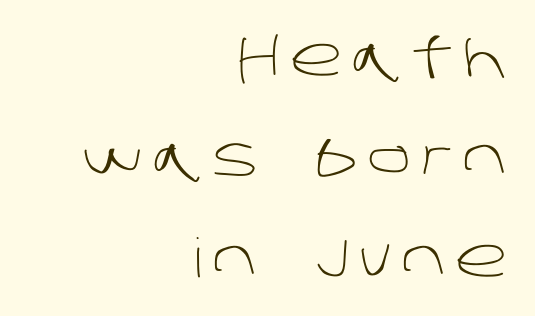
The image shows 54 px light sans-serif type; set right-aligned, line spacing 1.86x, not underlined; low stroke contrast and a large x-height.
